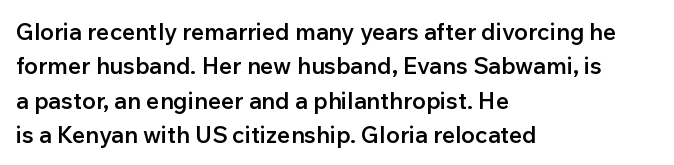
The image shows 23 px text type, upright; set left-aligned, normal line spacing (1.49x), normal letter spacing, not underlined.
